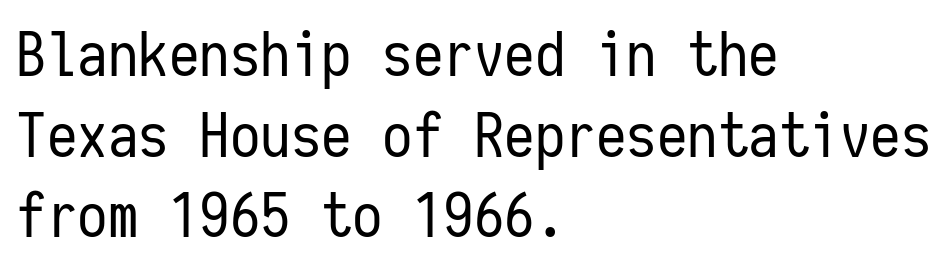
{"serif": "no", "italic": "no", "bold": "no", "weight": "regular", "width": "condensed", "stroke_contrast": "low", "x_height": "medium", "monospaced": "yes", "underline": "no", "align": "left", "line_spacing": "normal", "line_spacing_ratio": 1.32, "letter_spacing": "normal", "letter_spacing_em": 0.0, "glyph_px": 61}
